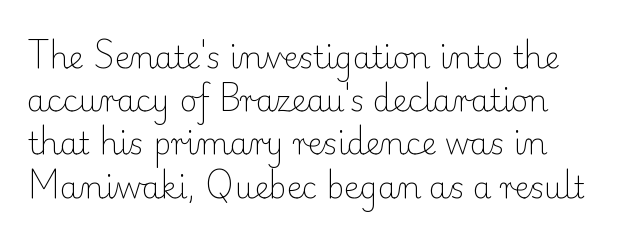
No italicization has been applied; the sample stays upright. The lines sit at an ordinary, default distance from one another. Varying glyph widths throughout — classic text-font behaviour. The specimen omits any rule beneath the text block's lines.
